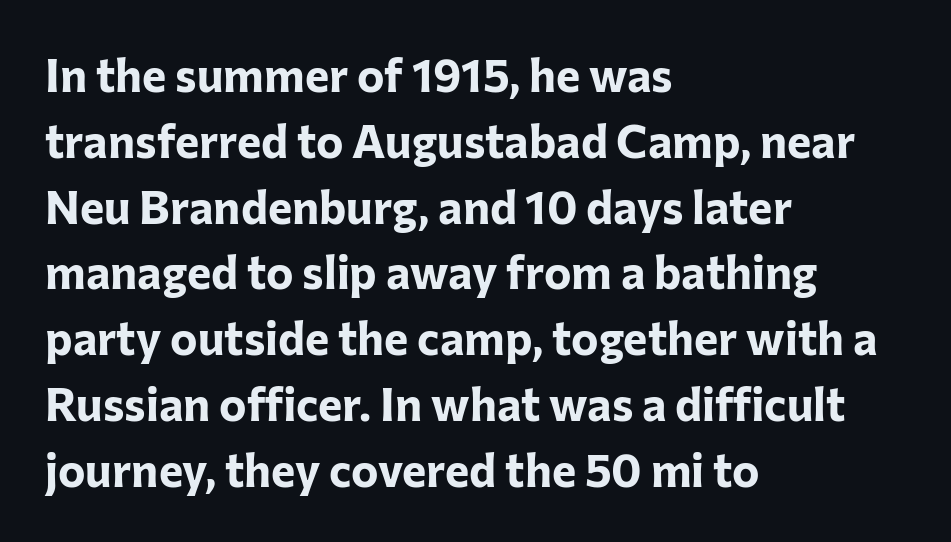
{"serif": "no", "italic": "no", "bold": "yes", "weight": "bold", "width": "normal", "stroke_contrast": "low", "x_height": "medium", "monospaced": "no", "underline": "no", "align": "left", "line_spacing": "normal", "line_spacing_ratio": 1.43, "letter_spacing": "normal", "letter_spacing_em": 0.0, "glyph_px": 46}
